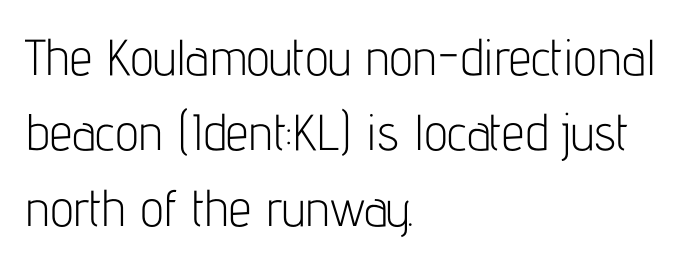
When letters stand straight like this, we call the style roman or upright. Here the glyphs are tracked normally, forming tight word shapes. No extra ink here — the face is not bold. The letters carry no serifs — their stems end cleanly without finishing strokes.
